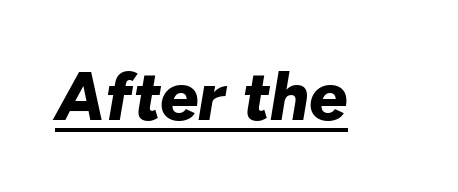
The image shows 68 px bold type, italic (leaning right); set normal letter spacing, underlined; low stroke contrast and a medium x-height.
